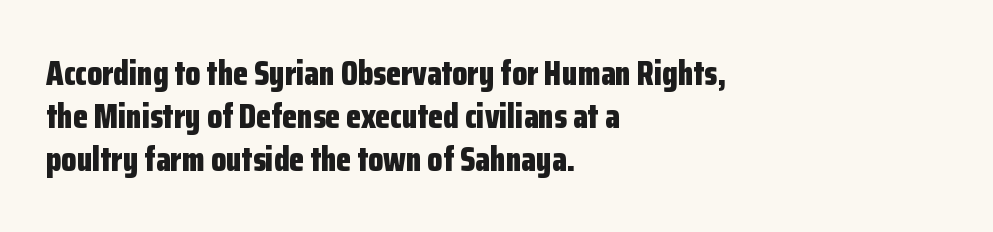
{"serif": "no", "italic": "no", "bold": "yes", "weight": "bold", "width": "condensed", "stroke_contrast": "low", "x_height": "medium", "monospaced": "no", "underline": "no", "align": "left", "line_spacing": "normal", "line_spacing_ratio": 1.26, "letter_spacing": "normal", "letter_spacing_em": 0.0, "glyph_px": 34}
